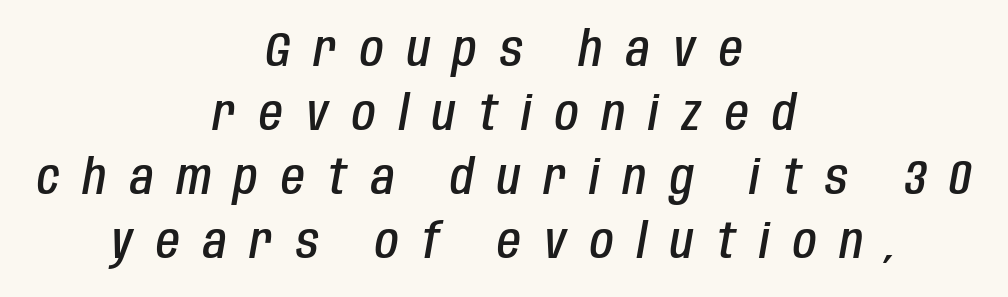
The image shows 48 px semibold, condensed type, italic (leaning right); set centered, normal line spacing (1.33x), unusually wide letter spacing (+0.49 em), not underlined; low stroke contrast and a large x-height.
